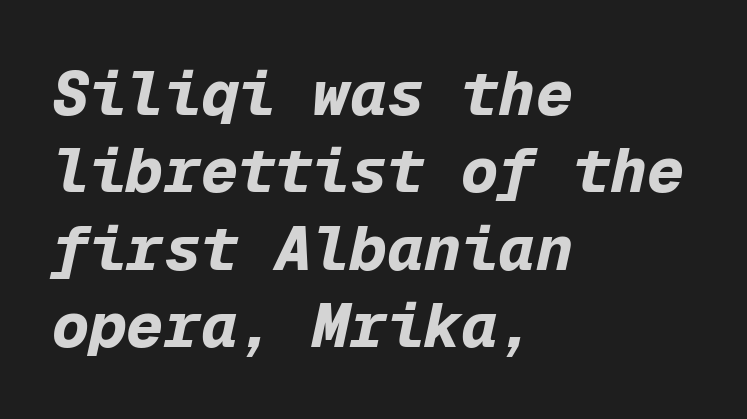
Inter-character spacing is left at the font's built-in metrics. The glyphs are unaccompanied by any horizontal stroke below them. In CSS terms this would be text-align: left. Caption: bold face, heavy strokes. Leading matches the norm, producing a regular column. Do the characters align in a grid? Yes, the font is monospaced.
